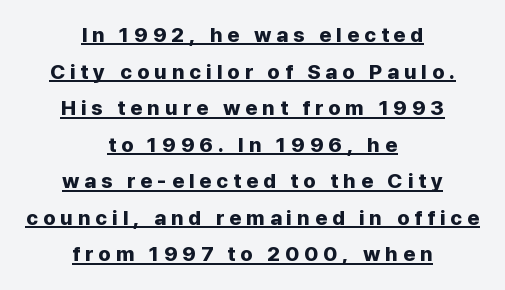
The setting favours the middle, as headings and verse often do. Compared with typical body copy, the letter spacing here is much looser. Does the lettering tilt? It doesn't — this is upright. Heavy-handed strokes throughout: this text is bold.
